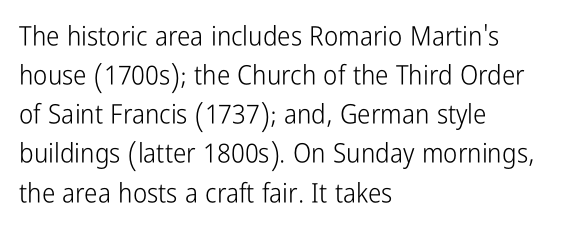
The image shows 27 px text type, upright; set left-aligned, normal line spacing (1.45x), normal letter spacing, not underlined.
